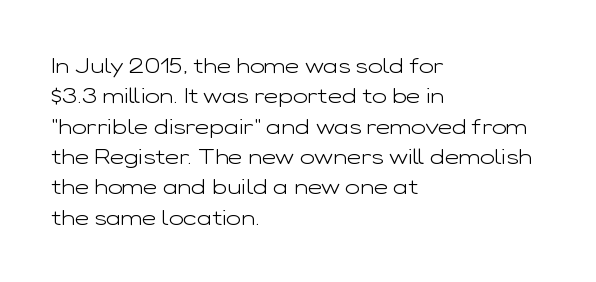
Q: Is the text bold? A: No.
Q: Is the text italic (slanted)? A: No, it is upright.
Q: Is the text underlined? A: No.
Q: How is the paragraph aligned? A: Left-aligned.
Q: Is the spacing between letters normal or unusually wide? A: Normal.
Q: Is the spacing between lines tight, normal or loose? A: Normal.
